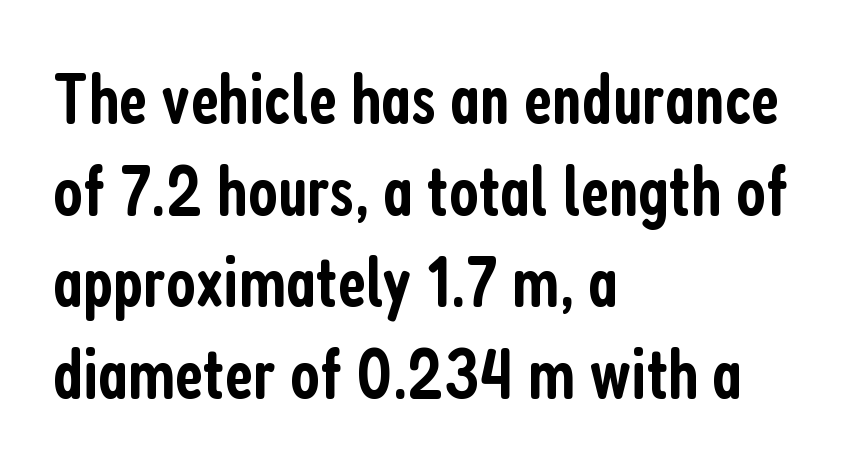
Q: Is the text bold? A: Semi-bold.
Q: Is the text italic (slanted)? A: No, it is upright.
Q: Is the typeface a serif or a sans-serif typeface? A: Sans-serif.
Q: Is the text underlined? A: No.
Q: How is the paragraph aligned? A: Left-aligned.
Q: Is the spacing between letters normal or unusually wide? A: Normal.
Q: Is the spacing between lines tight, normal or loose? A: Normal.
Q: Width (condensed, normal, or wide)? A: Condensed.
Q: Stroke contrast? A: Low.
Q: x-height? A: Medium.
Q: Monospaced? A: No.
